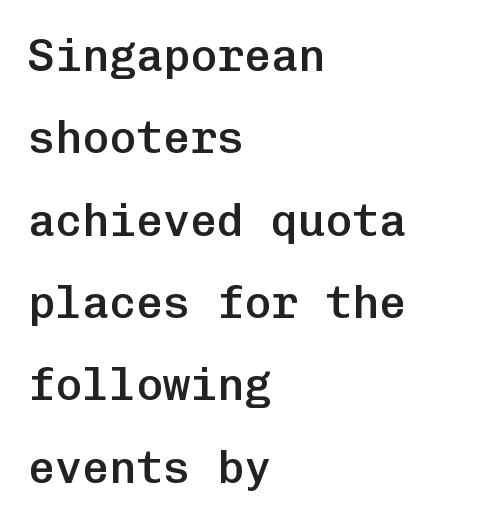
Spacing verdict: monospaced, one width for all characters. Is this a sans? Yes — the strokes have no serifs. Posture: upright roman. The tracking reads as untouched default to a designer's eye. The passage shown is semibold, sitting just below true bold. Reading down the block, your eye returns to a fixed left position each line.
